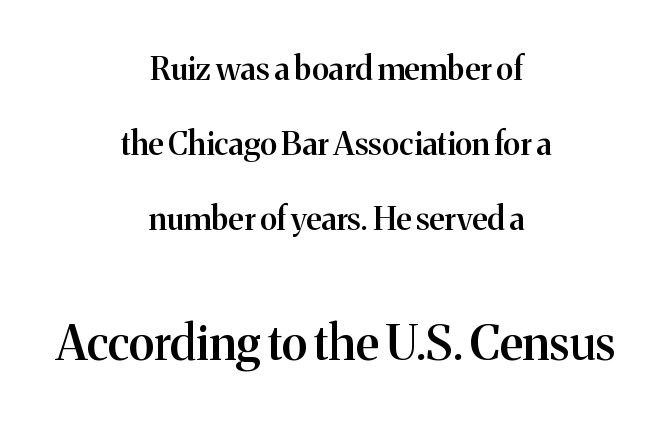
The image shows 48 px semibold serif type, upright; set centered, loose line spacing (2.35x), normal letter spacing, not underlined; the second (bottom) block is 1.5x larger; medium stroke contrast and a medium x-height.
